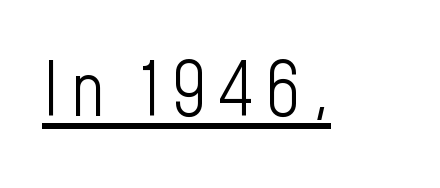
Q: Is the text bold? A: No.
Q: Is the text italic (slanted)? A: No, it is upright.
Q: Is the typeface a serif or a sans-serif typeface? A: Sans-serif.
Q: Is the text underlined? A: Yes.
Q: Width (condensed, normal, or wide)? A: Condensed.
Q: Stroke contrast? A: Low.
Q: x-height? A: Medium.
Q: Monospaced? A: No.
